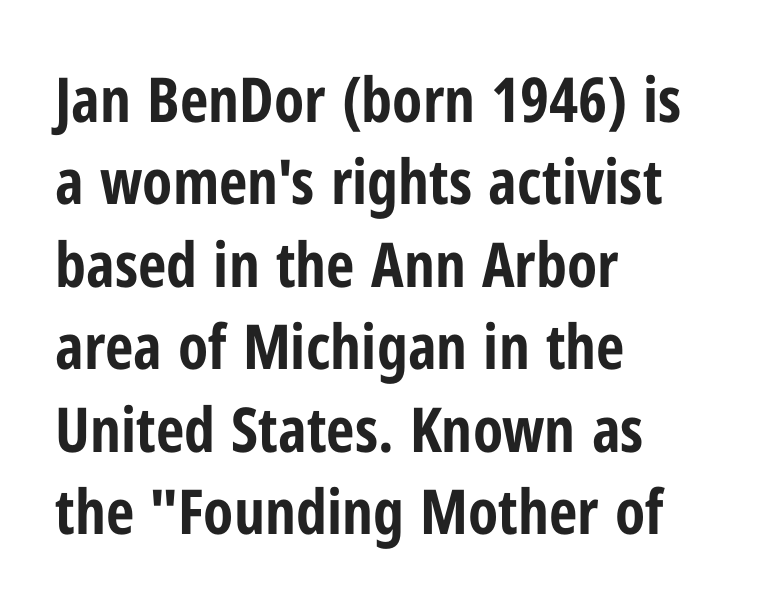
{"serif": "no", "italic": "no", "bold": "yes", "weight": "bold", "width": "condensed", "stroke_contrast": "low", "x_height": "medium", "monospaced": "no", "underline": "no", "align": "left", "line_spacing": "normal", "line_spacing_ratio": 1.33, "letter_spacing": "normal", "letter_spacing_em": 0.0, "glyph_px": 62}
